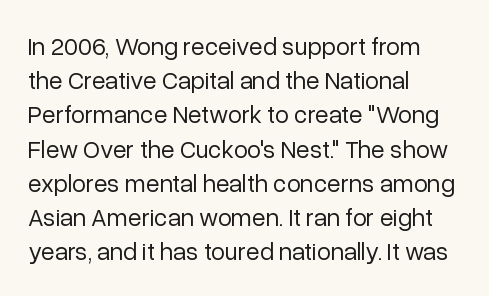
{"italic": "no", "bold": "no", "underline": "no", "align": "left", "line_spacing": "normal", "line_spacing_ratio": 1.37, "letter_spacing": "normal", "letter_spacing_em": 0.0, "glyph_px": 25}
